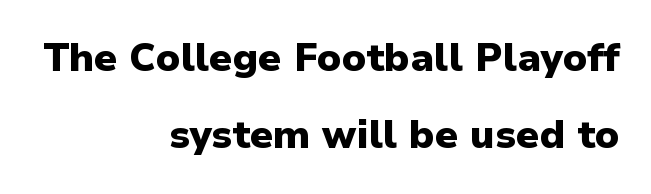
The image shows 39 px heavy sans-serif type, upright; set right-aligned, loose line spacing (1.98x), normal letter spacing, not underlined; low stroke contrast and a medium x-height.
